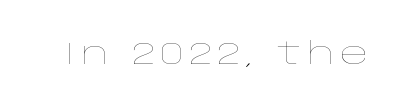
Q: Is the text bold? A: No.
Q: Is the text italic (slanted)? A: No, it is upright.
Q: Is the text underlined? A: No.
Q: Width (condensed, normal, or wide)? A: Wide.
Q: Stroke contrast? A: Low.
Q: x-height? A: Large.
Q: Monospaced? A: No.
